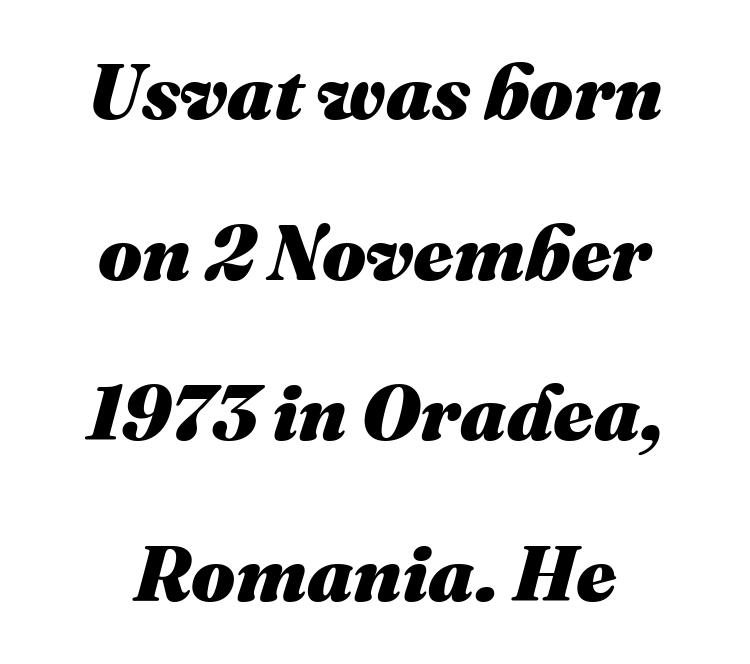
Alignment: centered. Descenders hang freely into open space. The horizontal fit of the characters is conventional and even. Does the leading feel generous? Absolutely, it's lavish.
